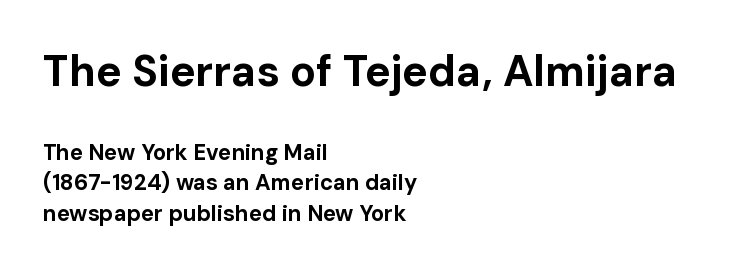
{"serif": "no", "italic": "no", "bold": "yes", "weight": "bold", "width": "normal", "stroke_contrast": "low", "x_height": "medium", "monospaced": "no", "underline": "no", "align": "left", "line_spacing": "normal", "line_spacing_ratio": 1.4, "letter_spacing": "normal", "letter_spacing_em": 0.0, "larger_block": "first", "size_ratio": 1.95, "glyph_px": 43}
